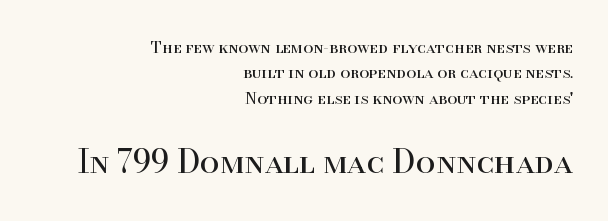
{"serif": "yes", "italic": "no", "bold": "no", "weight": "regular", "width": "normal", "stroke_contrast": "high", "x_height": "small", "monospaced": "no", "underline": "no", "align": "right", "line_spacing": "normal", "line_spacing_ratio": 1.59, "letter_spacing": "normal", "letter_spacing_em": 0.0, "larger_block": "second", "size_ratio": 2.0, "glyph_px": 32}
